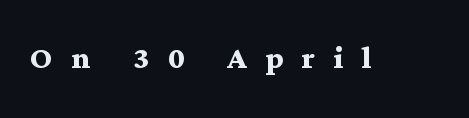
Q: Is the text bold? A: Yes.
Q: Is the text italic (slanted)? A: No, it is upright.
Q: Is the typeface a serif or a sans-serif typeface? A: Serif.
Q: Is the text underlined? A: No.
Q: Is the spacing between letters normal or unusually wide? A: Unusually wide.
Q: Width (condensed, normal, or wide)? A: Wide.
Q: Stroke contrast? A: Medium.
Q: x-height? A: Medium.
Q: Monospaced? A: No.
